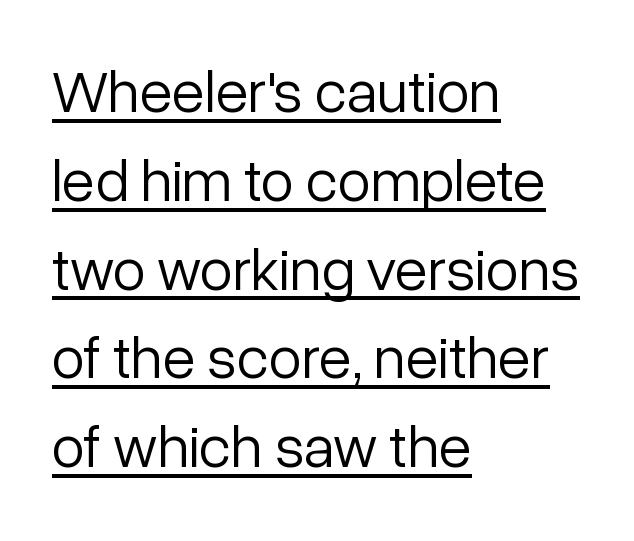
Q: Is the text bold? A: No.
Q: Is the text italic (slanted)? A: No, it is upright.
Q: Is the typeface a serif or a sans-serif typeface? A: Sans-serif.
Q: Is the text underlined? A: Yes.
Q: How is the paragraph aligned? A: Left-aligned.
Q: Is the spacing between letters normal or unusually wide? A: Normal.
Q: Is the spacing between lines tight, normal or loose? A: Normal.
Q: Width (condensed, normal, or wide)? A: Normal.
Q: Stroke contrast? A: Low.
Q: x-height? A: Medium.
Q: Monospaced? A: No.
